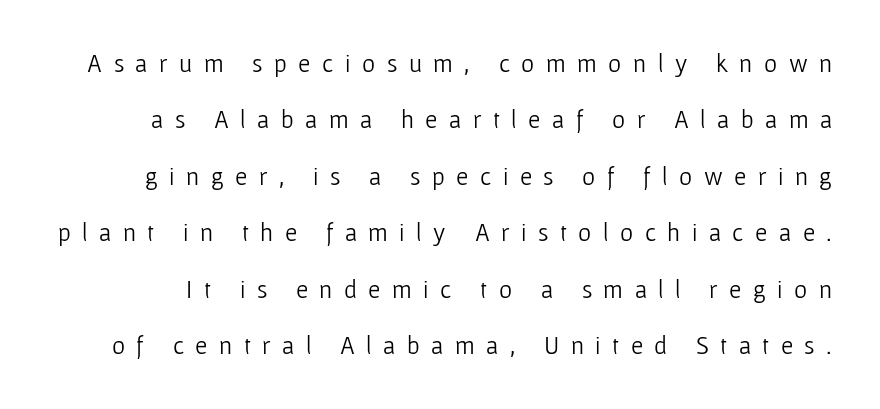
{"italic": "no", "bold": "no", "underline": "no", "line_spacing": "loose", "line_spacing_ratio": 2.26, "letter_spacing": "wide", "letter_spacing_em": 0.46, "glyph_px": 25}
